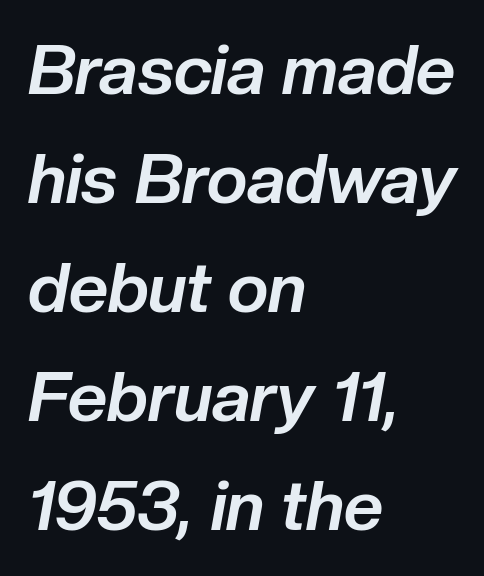
{"italic": "yes", "lean": "right", "slant_degrees": 10, "bold": "yes", "weight": "bold", "width": "normal", "stroke_contrast": "low", "x_height": "medium", "monospaced": "no", "underline": "no", "align": "left", "line_spacing": "normal", "line_spacing_ratio": 1.58, "letter_spacing": "normal", "letter_spacing_em": 0.0, "glyph_px": 69}
